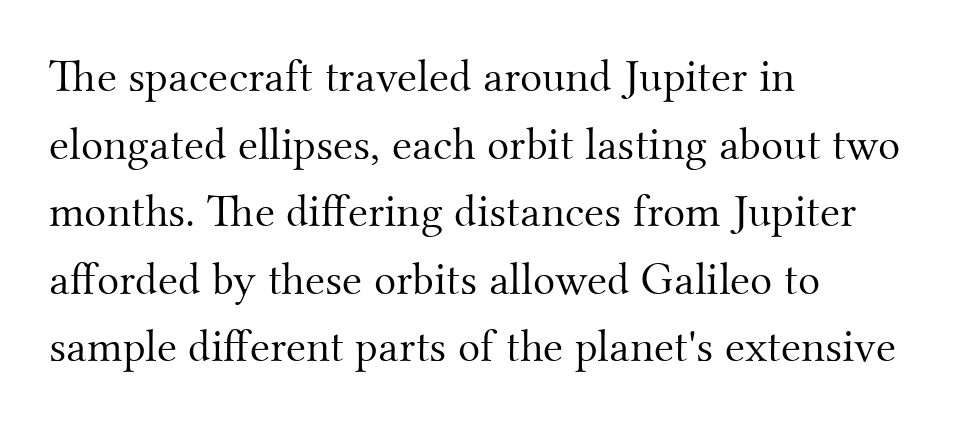
{"serif": "yes", "italic": "no", "bold": "no", "weight": "light", "width": "normal", "stroke_contrast": "medium", "x_height": "small", "monospaced": "no", "underline": "no", "align": "left", "line_spacing": "normal", "line_spacing_ratio": 1.47, "letter_spacing": "normal", "letter_spacing_em": 0.0, "glyph_px": 46}
